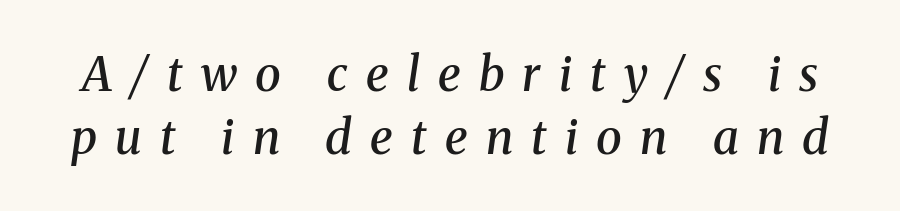
Nobody drew a line under any word here. Someone cranked the tracking dial way up on this one. Stroke thickness is moderately raised; the sample reads as semibold. The rendering uses natural spacing where letterforms have individual widths.
